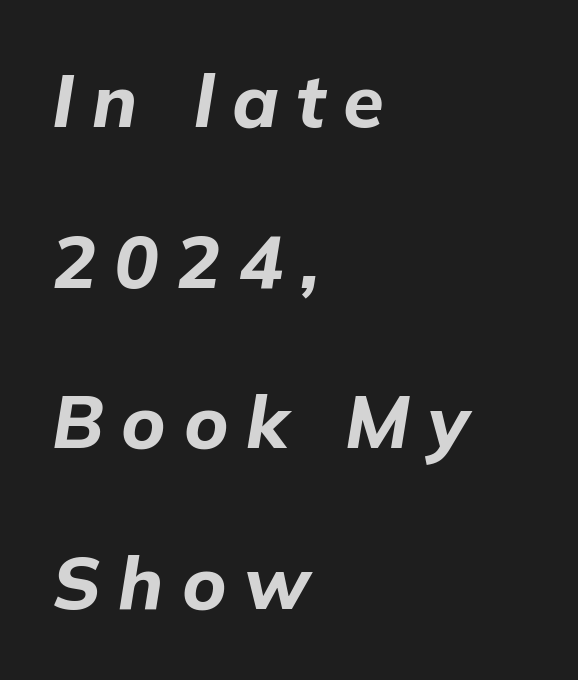
{"italic": "yes", "lean": "right", "slant_degrees": 9, "bold": "yes", "weight": "bold", "width": "normal", "stroke_contrast": "low", "x_height": "medium", "monospaced": "no", "underline": "no", "align": "left", "line_spacing": "loose", "line_spacing_ratio": 2.17, "letter_spacing": "wide", "letter_spacing_em": 0.24, "glyph_px": 74}
